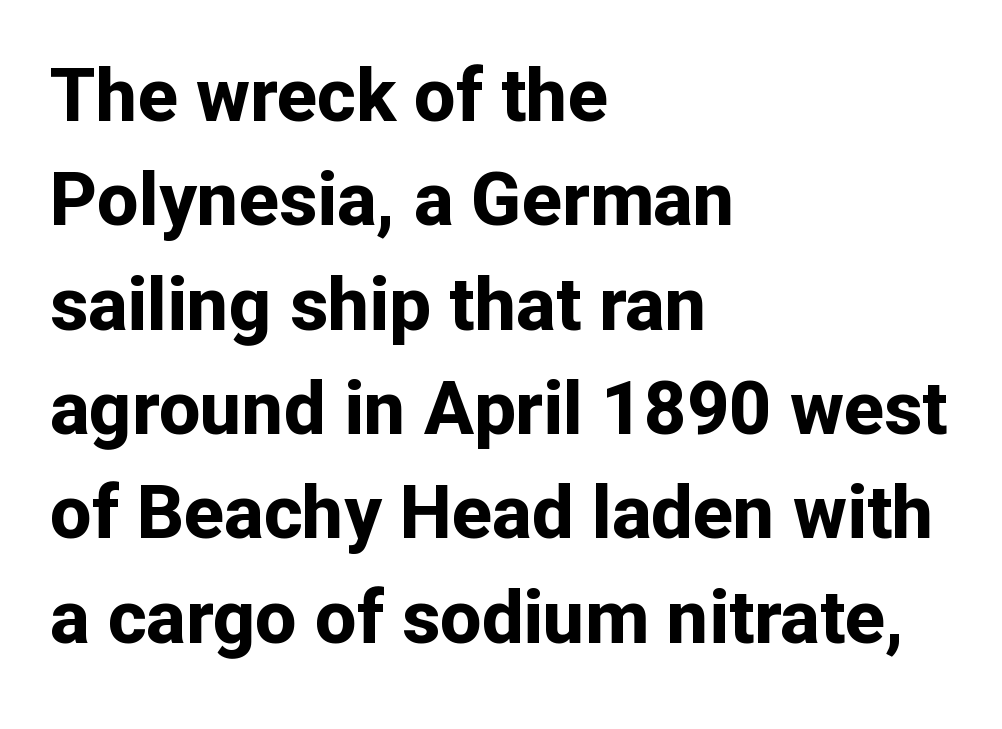
Q: Is the text bold? A: Yes.
Q: Is the text italic (slanted)? A: No, it is upright.
Q: Is the typeface a serif or a sans-serif typeface? A: Sans-serif.
Q: Is the text underlined? A: No.
Q: How is the paragraph aligned? A: Left-aligned.
Q: Is the spacing between letters normal or unusually wide? A: Normal.
Q: Is the spacing between lines tight, normal or loose? A: Normal.
Q: Width (condensed, normal, or wide)? A: Normal.
Q: Stroke contrast? A: Low.
Q: x-height? A: Medium.
Q: Monospaced? A: No.
